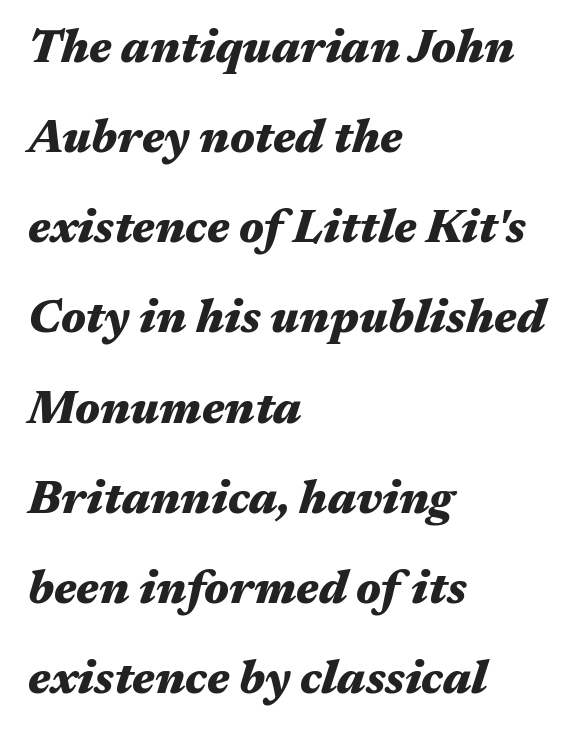
Q: Is the text bold? A: Yes.
Q: Is the text italic (slanted)? A: Yes, it leans right by about 17 degrees.
Q: Is the text underlined? A: No.
Q: How is the paragraph aligned? A: Left-aligned.
Q: Is the spacing between letters normal or unusually wide? A: Normal.
Q: Is the spacing between lines tight, normal or loose? A: Loose.
Q: Width (condensed, normal, or wide)? A: Wide.
Q: Stroke contrast? A: Medium.
Q: x-height? A: Medium.
Q: Monospaced? A: No.
